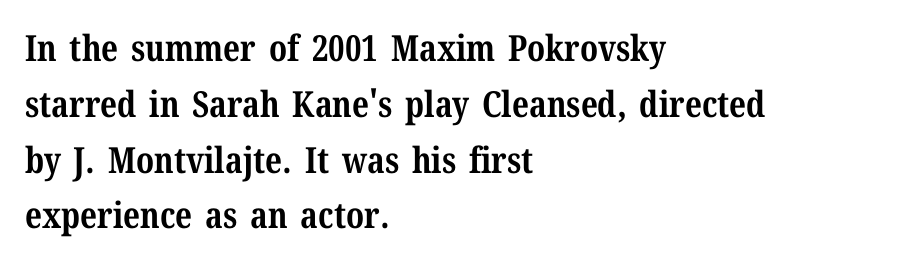
The designer went with a serif here, giving each stem small feet. Do the letters lean? They stand straight. Which margin do the lines hug? The left one — the right edge is uneven. Inter-character spacing is left at the font's built-in metrics. Words float on clear page, feet unadorned.
